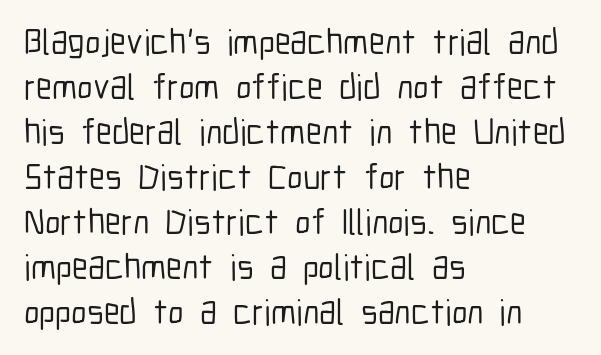
The image shows 36 px condensed sans-serif type, upright; set left-aligned, normal line spacing (1.25x), normal letter spacing, not underlined; low stroke contrast and a medium x-height.
